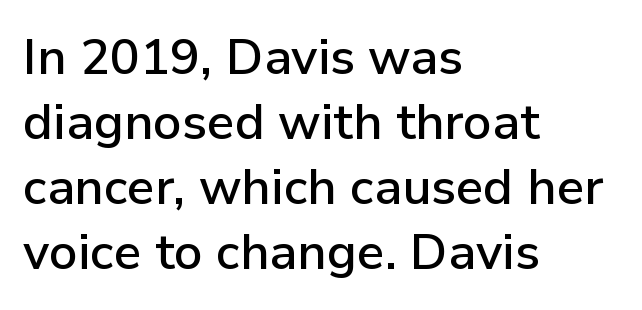
{"serif": "no", "italic": "no", "width": "normal", "stroke_contrast": "low", "x_height": "medium", "monospaced": "no", "underline": "no", "align": "left", "line_spacing": "normal", "line_spacing_ratio": 1.3, "letter_spacing": "normal", "letter_spacing_em": 0.0, "glyph_px": 50}
